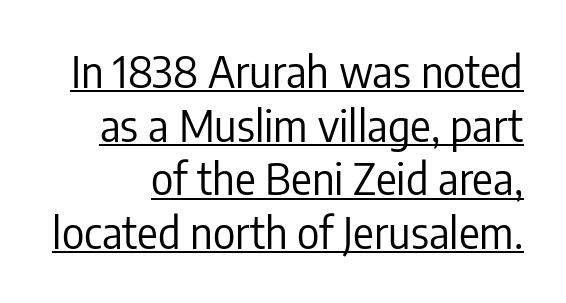
The image shows 43 px regular-weight, condensed sans-serif type, upright; set normal line spacing (1.25x), normal letter spacing, underlined; low stroke contrast and a medium x-height.
